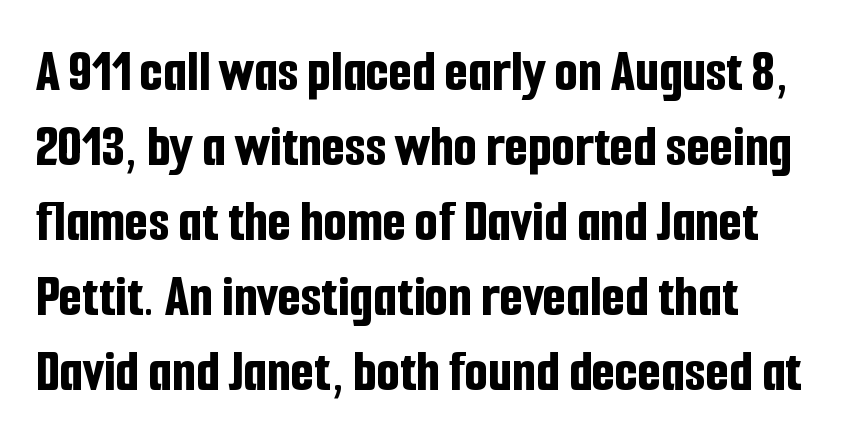
Q: Is the text bold? A: Yes.
Q: Is the text italic (slanted)? A: No, it is upright.
Q: Is the typeface a serif or a sans-serif typeface? A: Sans-serif.
Q: Is the text underlined? A: No.
Q: How is the paragraph aligned? A: Left-aligned.
Q: Is the spacing between letters normal or unusually wide? A: Normal.
Q: Is the spacing between lines tight, normal or loose? A: Normal.
Q: Width (condensed, normal, or wide)? A: Condensed.
Q: Stroke contrast? A: Low.
Q: x-height? A: Medium.
Q: Monospaced? A: No.
